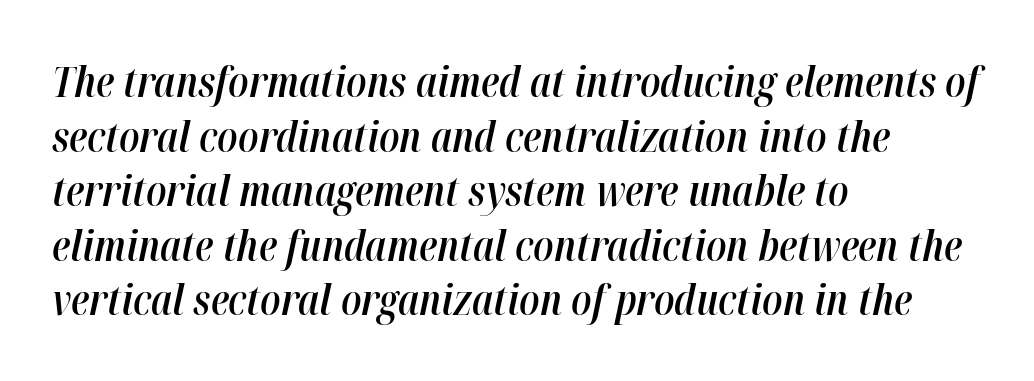
Any mark beneath the type? The region is blank. This sample has the flowing, uneven cadence of proportional lettering. Regular leading. Each line starts at the same left margin while the right side varies. Nothing unusual about the tracking: characters are spaced as the font intends.
